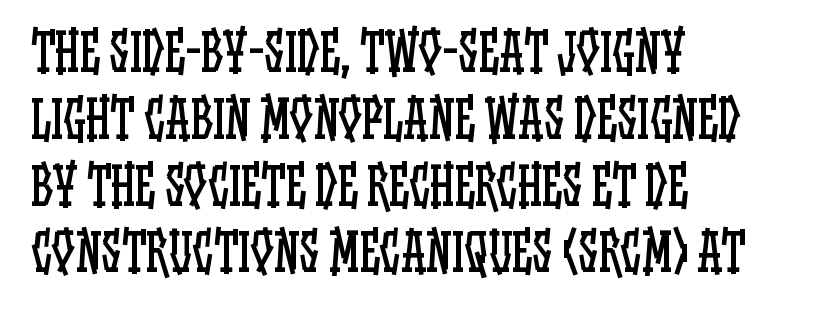
The image shows 51 px regular-weight, condensed type, upright; set left-aligned, normal line spacing (1.31x), normal letter spacing, not underlined; low stroke contrast and a large x-height.
